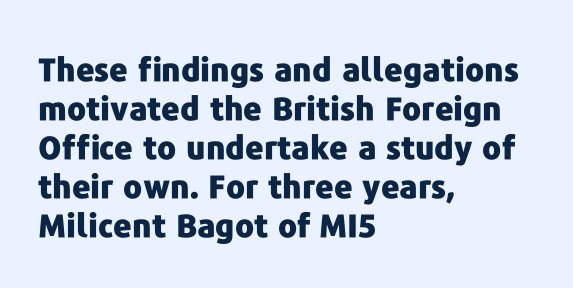
The image shows 32 px heavy sans-serif type, upright; set left-aligned, line spacing 1.22x, normal letter spacing, not underlined; low stroke contrast and a medium x-height.
